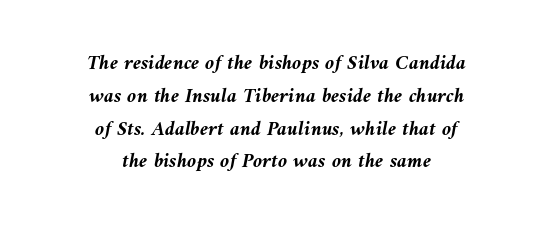
The image shows 21 px bold type, italic (leaning left); set centered, normal line spacing (1.56x), normal letter spacing, not underlined.
